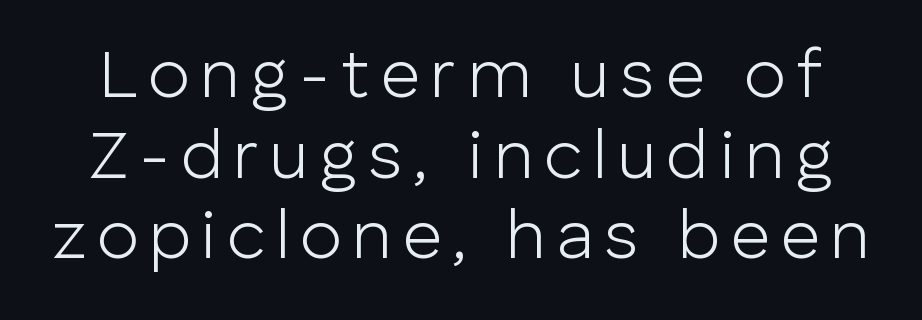
Each row of text sits above clean, open space. Examine the stroke ends and you'll find no serifs. These lines were composed using upright roman letters. You could not count columns in this text — the font is proportionally spaced.
